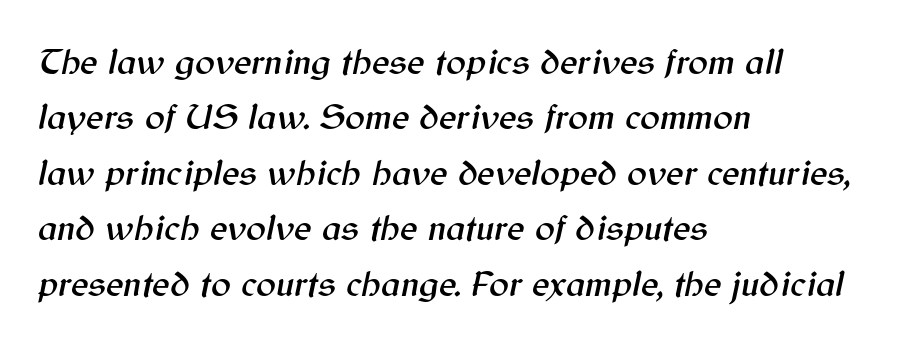
Vertical spacing — default. The letterforms sit shoulder to shoulder at normal distance. Descenders hang freely into open space. Each letter keeps its own natural width here, so spacing adapts to shape. Compared with ordinary roman type, these characters are visibly tilted.
